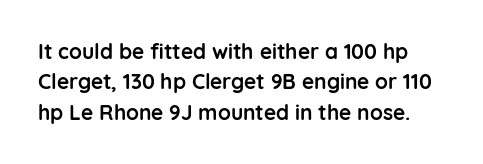
Q: Is the text bold? A: Yes.
Q: Is the text italic (slanted)? A: No, it is upright.
Q: Is the text underlined? A: No.
Q: Is the spacing between letters normal or unusually wide? A: Normal.
Q: Is the spacing between lines tight, normal or loose? A: Normal.
